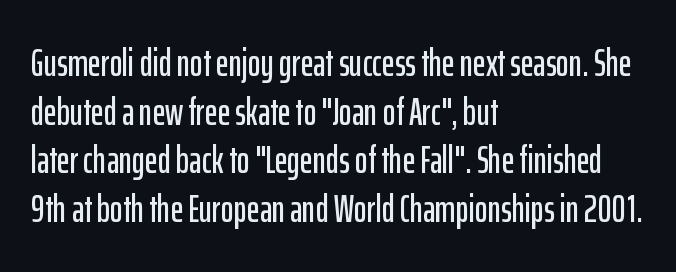
Font category for this specimen: sans-serif. Typeset ragged right — the left edge is the straight one. Line spacing here is normal. The letters advance in unequal steps, a hallmark of proportional type. There is no visible air inserted between adjacent glyphs.
